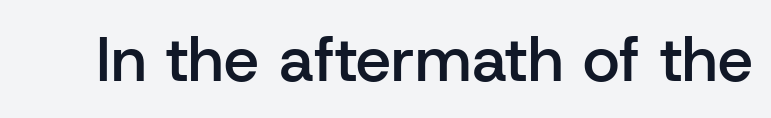
Notice how the stems are strictly vertical — no italics here. Check where the strokes stop: nothing finishes them off — pure sans. Stems and bowls a touch heavier than normal — semibold. The face used here is proportionally spaced, like ordinary book or web type.
